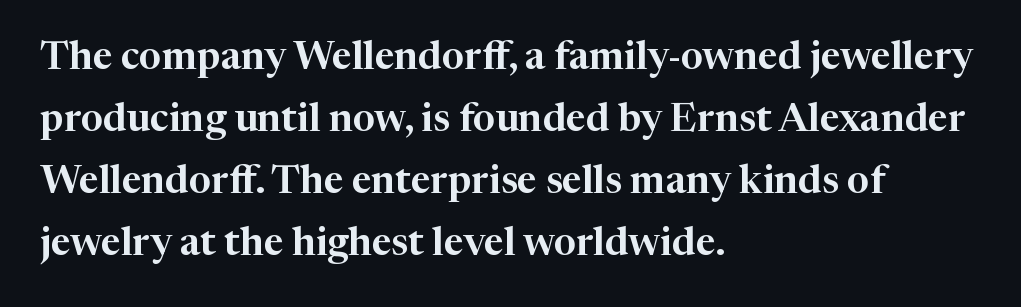
Q: Is the text italic (slanted)? A: No, it is upright.
Q: Is the typeface a serif or a sans-serif typeface? A: Serif.
Q: Is the text underlined? A: No.
Q: How is the paragraph aligned? A: Left-aligned.
Q: Is the spacing between letters normal or unusually wide? A: Normal.
Q: Is the spacing between lines tight, normal or loose? A: Normal.
Q: Width (condensed, normal, or wide)? A: Normal.
Q: Stroke contrast? A: High.
Q: x-height? A: Medium.
Q: Monospaced? A: No.
